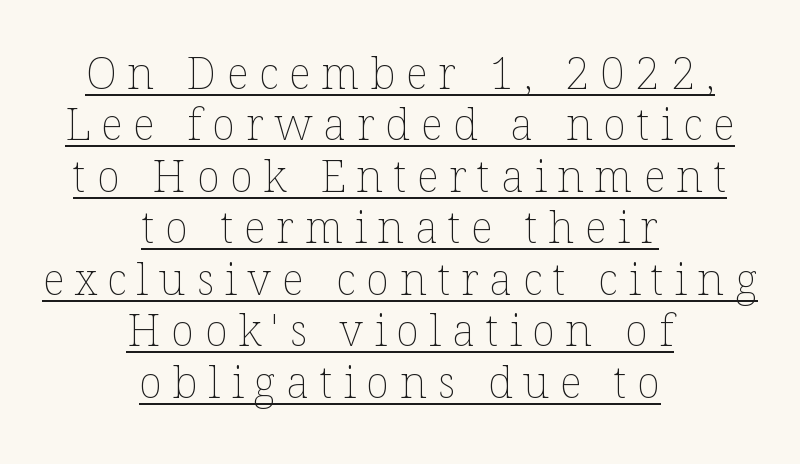
The image shows 44 px thin type, upright; set centered, line spacing 1.17x, unusually wide letter spacing (+0.24 em), underlined; low stroke contrast and a medium x-height.
